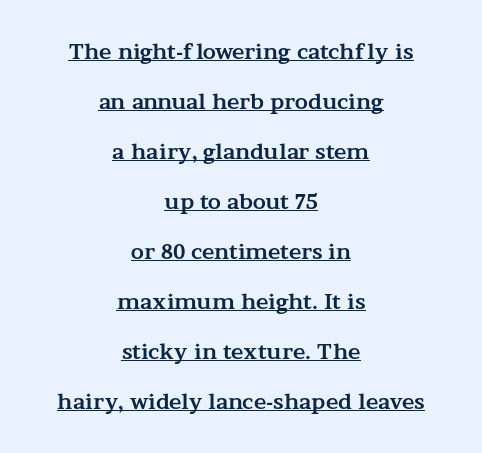
Standard letterfit; no display-style spreading of the glyphs. The rendered words wear a rule along their underside. Upright lettering throughout. In CSS terms this would be text-align: center. Strong, thick strokes mark this as bold type.
